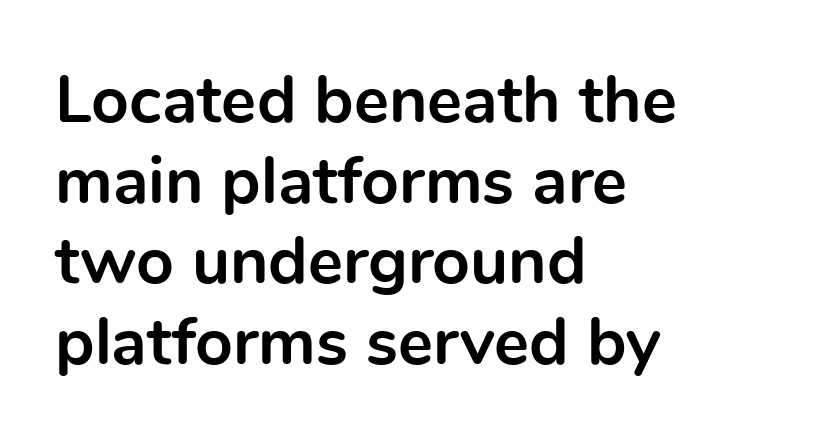
The image shows 66 px bold sans-serif type, upright; set left-aligned, line spacing 1.22x, normal letter spacing, not underlined; a medium x-height.
